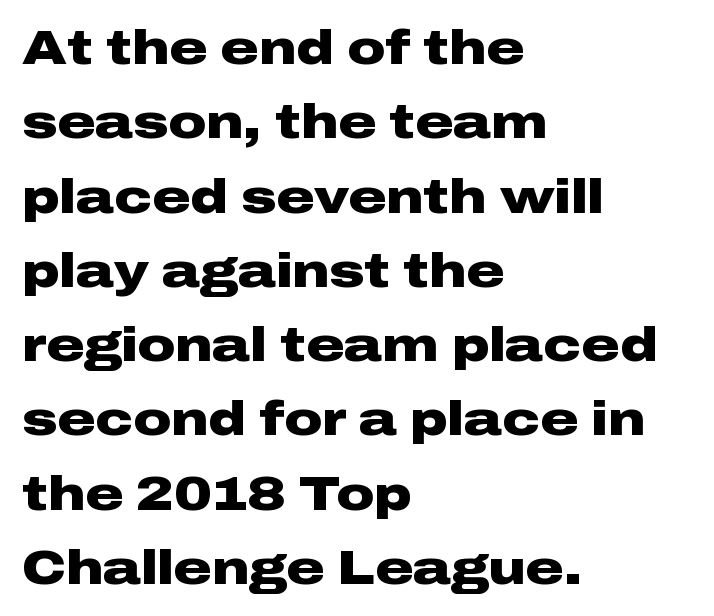
{"serif": "no", "italic": "no", "bold": "yes", "weight": "heavy", "width": "wide", "stroke_contrast": "low", "x_height": "medium", "monospaced": "no", "underline": "no", "align": "left", "line_spacing": "normal", "line_spacing_ratio": 1.58, "letter_spacing": "normal", "letter_spacing_em": 0.0, "glyph_px": 47}
